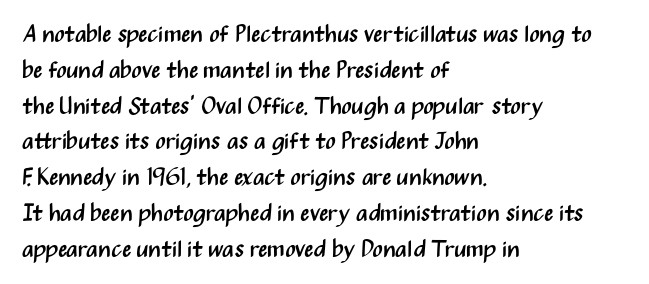
The setting favours the left margin, as ordinary paragraphs usually do. Upright lettering throughout. Letter spacing: default. No chunkiness to these letters — they're not bold.
